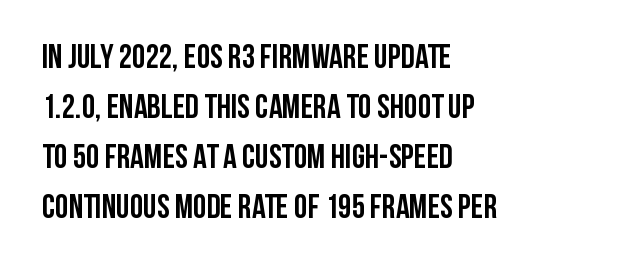
Do the characters align in a grid? No, the font is proportional. The letters stand straight up with perfectly vertical stems. You'd pick this weight for a headline — it's a proper bold. This rendering employs a face without finishing strokes, i.e., a sans-serif. Compared with a centered layout, this one pins lines to the left instead.
